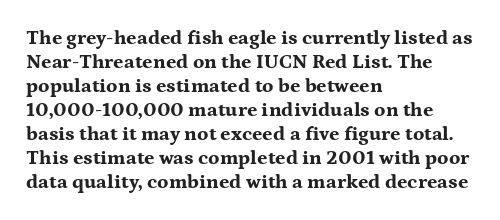
{"italic": "no", "bold": "yes", "underline": "no", "align": "left", "line_spacing_ratio": 1.2, "letter_spacing": "normal", "letter_spacing_em": 0.0, "glyph_px": 20}
